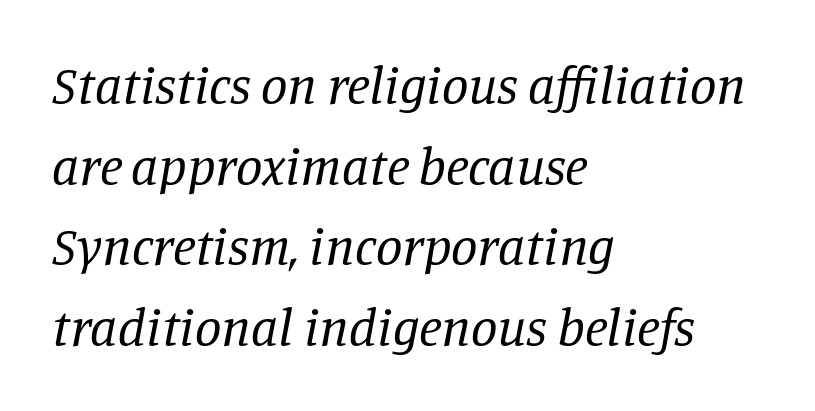
Characters follow at the spacing the type designer built in. Yep, those are serifs on the letters. A bare baseline throughout the passage. These lines are rendered in a variable-pitch font.
